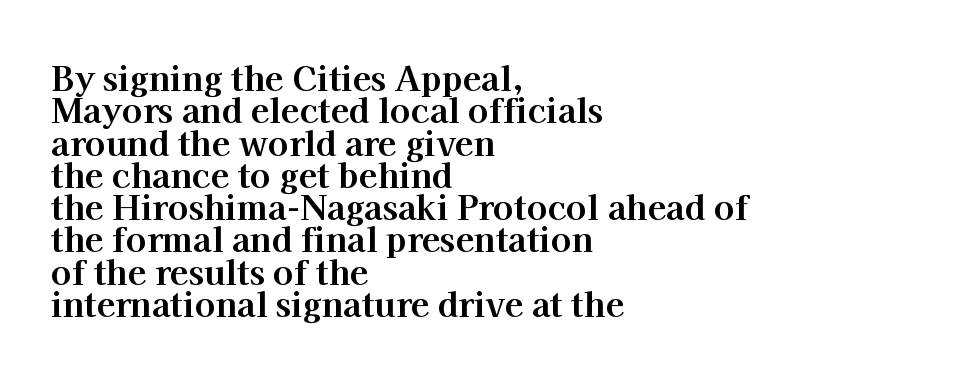
Yep, those are serifs on the letters. Line beginnings align vertically; line endings do not. When letters stand straight like this, we call the style roman or upright. The type is set solid horizontally, with unmodified tracking. You could not count columns in this text — the font is proportionally spaced. Weight: bold.
